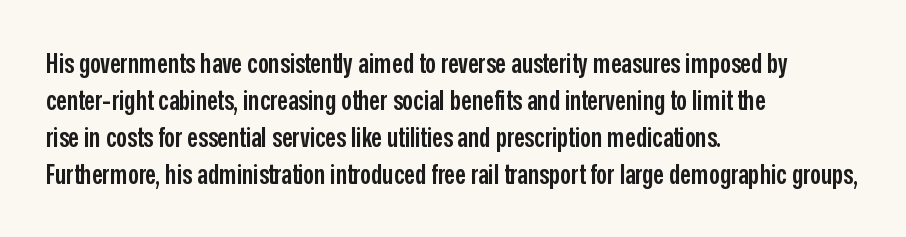
Nobody touched the tracking dial on this one. The space between consecutive lines is moderate. The area under the type is left untouched. Posture: straight, roman, zero tilt. The glyphs have the mass of a demibold cut, below bold.
